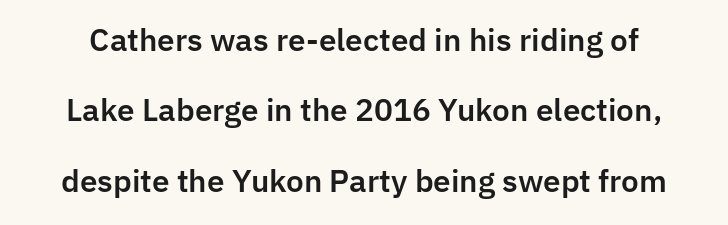
Nobody touched the tracking dial on this one. Descenders hang freely into open space. Every character sits straight up, as roman type does. The type family on display is of the sans-serif kind. Each new line begins a long way beneath the previous one. Note the varied advance widths — an 'i' is clearly narrower than an 'm'.
